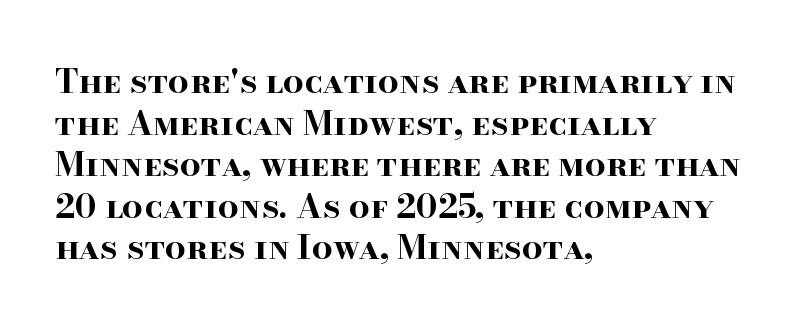
The image shows 33 px bold, wide serif type, upright; set left-aligned, normal line spacing (1.26x), normal letter spacing, not underlined; high stroke contrast and a small x-height.
